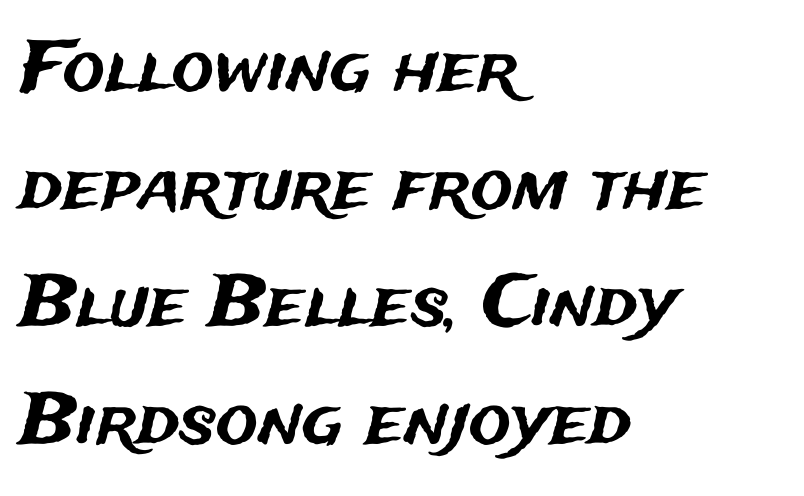
The image shows 70 px sans-serif type; set left-aligned, normal line spacing (1.68x), normal letter spacing, not underlined; medium stroke contrast and a medium x-height.
